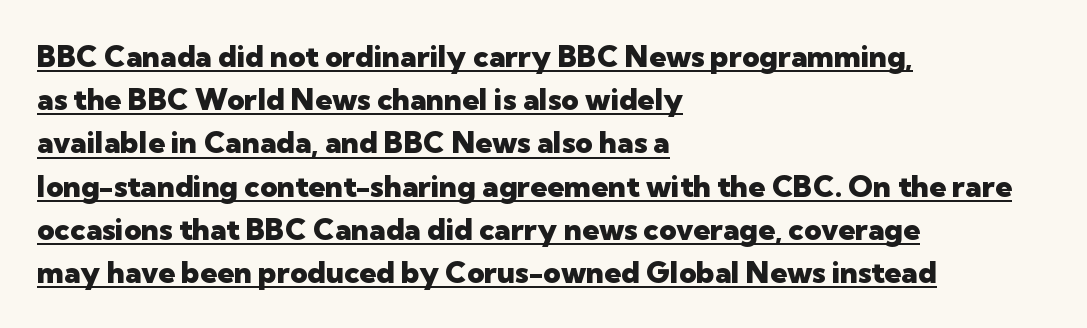
Typographically, this falls in the sans-serif category. The letters stand upright; this is a roman face. A baseline rule has been typeset under these characters. Words appear dense and cohesive because spacing is normal. Is the type bold? Yes — the strokes are clearly thick and heavy. Layout note: lines flush left.
